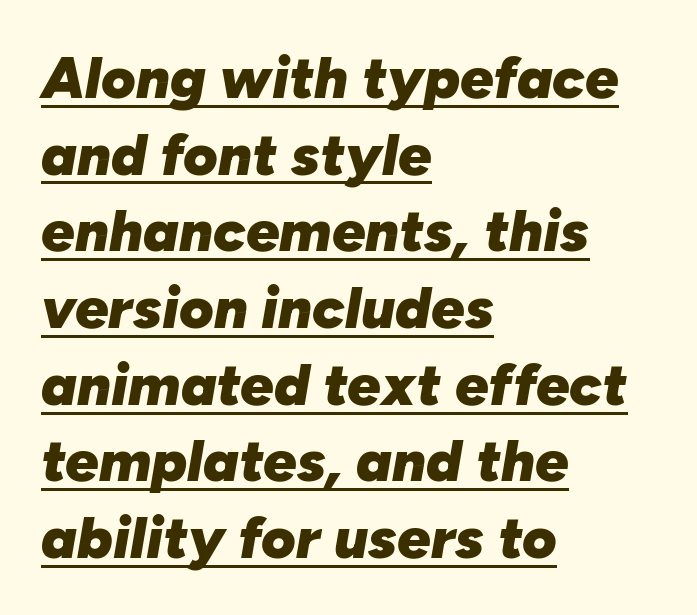
The image shows 59 px heavy type, italic (leaning right); set left-aligned, normal line spacing (1.3x), normal letter spacing, underlined; low stroke contrast and a medium x-height.
